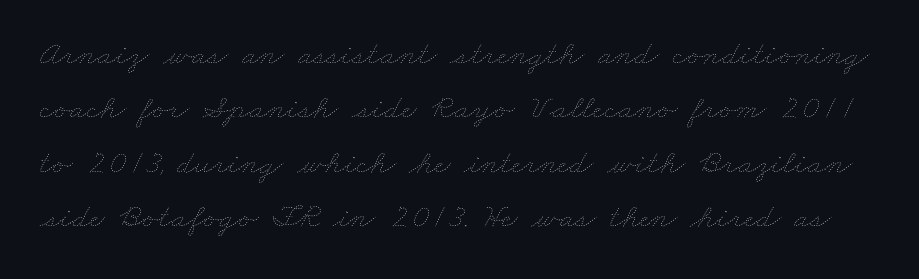
The image shows 34 px thin, wide type; set normal line spacing (1.6x), normal letter spacing, not underlined; low stroke contrast and a small x-height.
